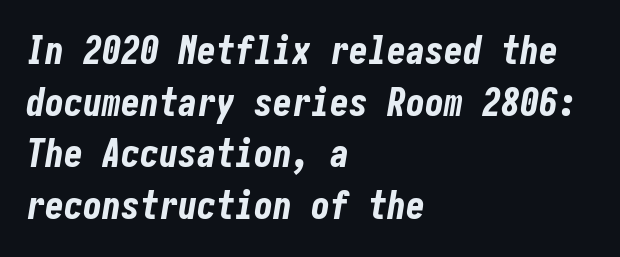
The image shows 38 px bold, condensed type, italic (leaning right); set left-aligned, normal line spacing (1.36x), normal letter spacing, not underlined; low stroke contrast and a medium x-height.
